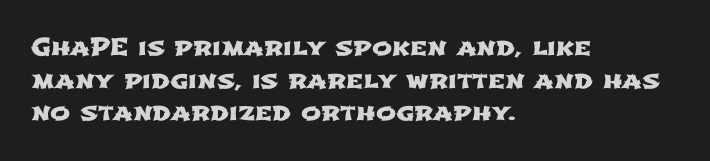
The text block is weighted toward the left margin, trailing off unevenly rightward. Tracking here is standard; glyphs follow each other at the usual distance. Vertically, the passage feels balanced, rows spaced as you'd expect. Type without underlining.
